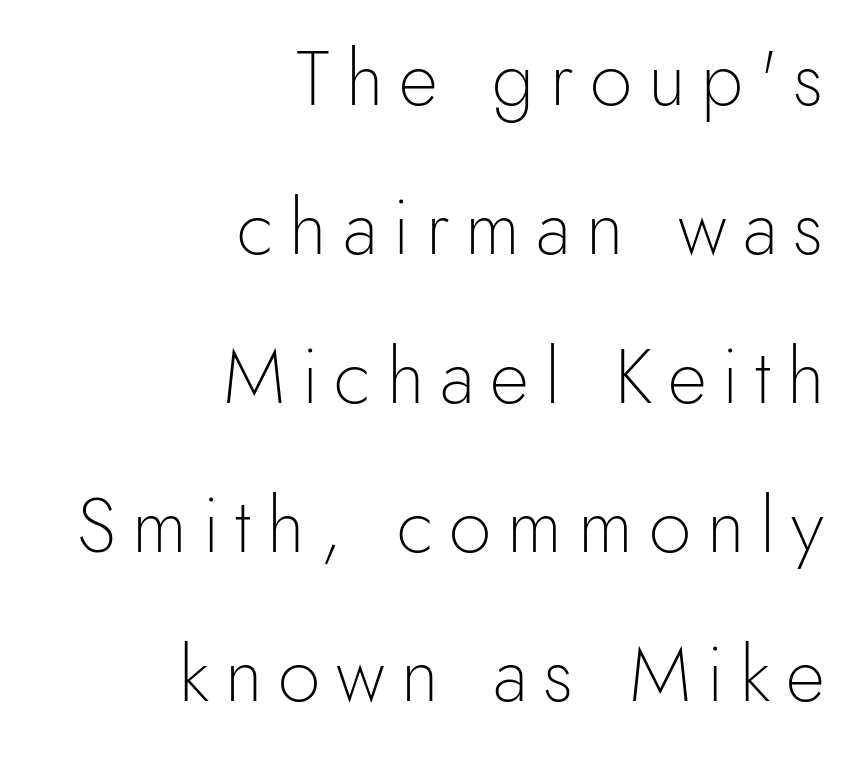
Do the characters align in a grid? No, the font is proportional. Notice how the stems are strictly vertical — no italics here. Display-style spreading of the glyphs; the letterfit is very open. The rendering uses a large line-height, opening up the rows.
